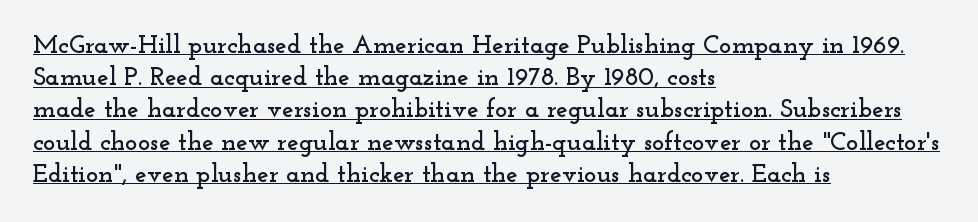
Short and long lines alike share a common starting point at left. Letter spacing: default. The letters stand straight up with perfectly vertical stems. Has an underline been added? It has.
